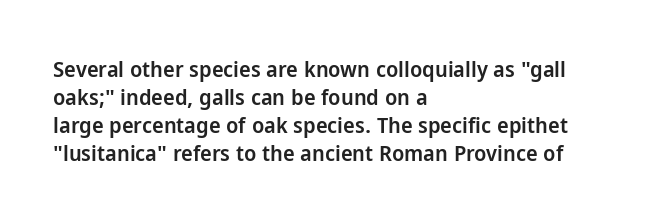
{"italic": "no", "bold": "semi", "underline": "no", "align": "left", "line_spacing": "normal", "line_spacing_ratio": 1.27, "letter_spacing": "normal", "letter_spacing_em": 0.0, "glyph_px": 22}
